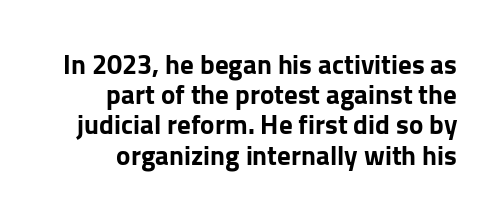
Characters follow at the spacing the type designer built in. In terms of posture, this sample is upright. Closely set lines give the paragraph a compact silhouette. Anything drawn beneath the words? Only blank space.
